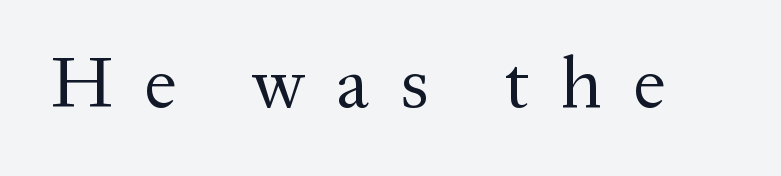
{"serif": "yes", "italic": "no", "bold": "no", "weight": "regular", "width": "normal", "stroke_contrast": "medium", "x_height": "medium", "monospaced": "no", "underline": "no", "letter_spacing": "wide", "letter_spacing_em": 0.42, "glyph_px": 73}
